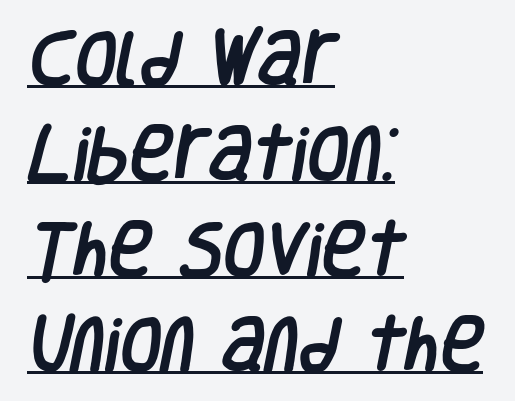
The image shows 60 px condensed sans-serif type; set left-aligned, normal line spacing (1.59x), normal letter spacing, underlined; low stroke contrast and a large x-height.
